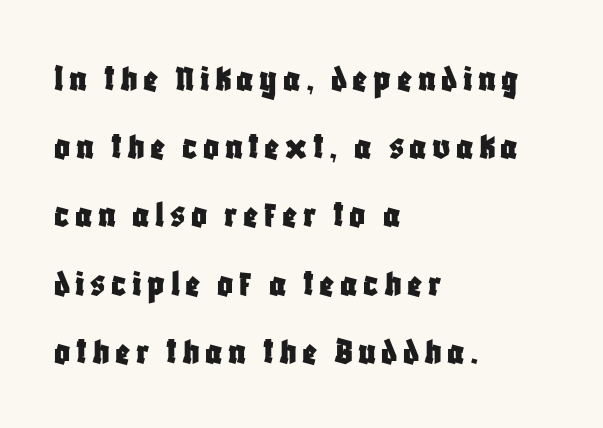
Q: Is the text italic (slanted)? A: No, it is upright.
Q: Is the typeface a serif or a sans-serif typeface? A: Sans-serif.
Q: Is the text underlined? A: No.
Q: How is the paragraph aligned? A: Left-aligned.
Q: Width (condensed, normal, or wide)? A: Condensed.
Q: Stroke contrast? A: Low.
Q: x-height? A: Large.
Q: Monospaced? A: No.
